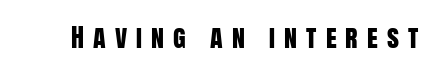
{"italic": "no", "underline": "no", "letter_spacing": "wide", "letter_spacing_em": 0.35, "glyph_px": 26}
